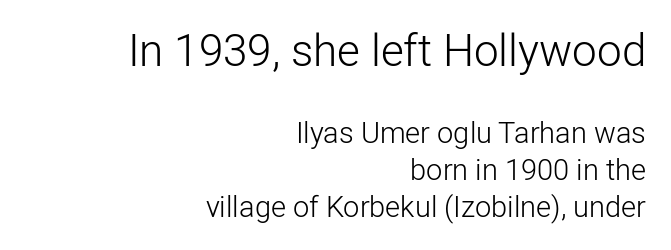
{"serif": "no", "italic": "no", "bold": "no", "weight": "light", "width": "normal", "stroke_contrast": "low", "x_height": "medium", "monospaced": "no", "underline": "no", "align": "right", "line_spacing": "normal", "line_spacing_ratio": 1.27, "letter_spacing": "normal", "letter_spacing_em": 0.0, "larger_block": "first", "size_ratio": 1.52, "glyph_px": 44}
